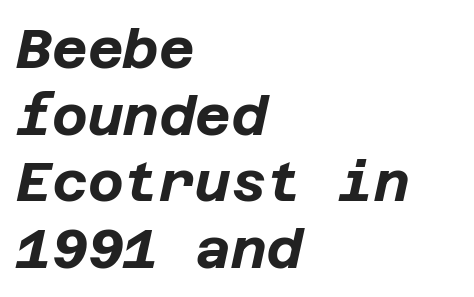
Q: Is the text bold? A: Yes.
Q: Is the text italic (slanted)? A: Yes, it leans right by about 12 degrees.
Q: Is the text underlined? A: No.
Q: How is the paragraph aligned? A: Left-aligned.
Q: Is the spacing between letters normal or unusually wide? A: Normal.
Q: Width (condensed, normal, or wide)? A: Normal.
Q: Stroke contrast? A: Low.
Q: x-height? A: Large.
